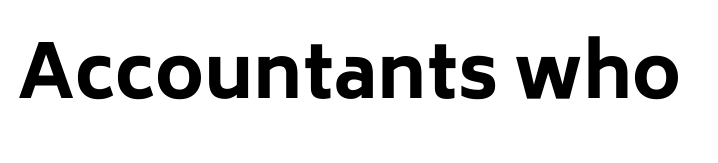
It's the straight-up-and-down kind of type. Here the designer chose a conventional face with non-uniform glyph widths. Standard letterfit; no display-style spreading of the glyphs. Lines of text with bare space underneath. Strong, thick strokes mark this as bold type. The font family rendered here belongs to the sans-serif group.
